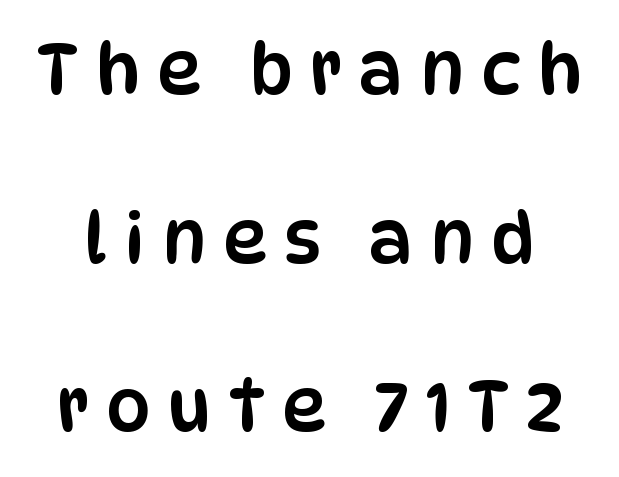
The image shows 70 px condensed sans-serif type, upright; set loose line spacing (2.41x), unusually wide letter spacing (+0.24 em), not underlined; low stroke contrast and a large x-height.
